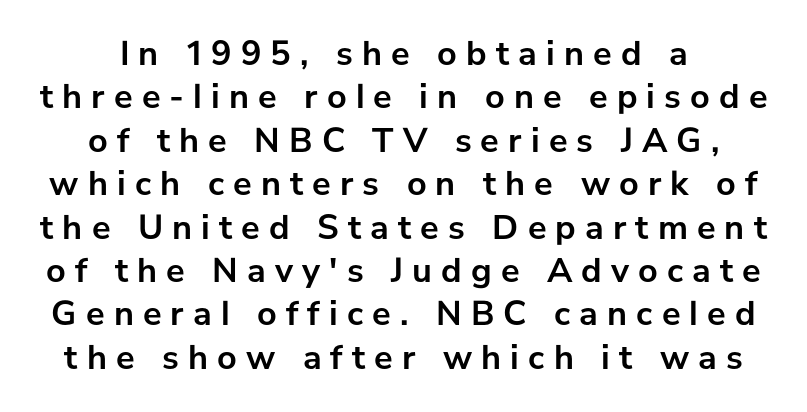
A roman cut, with each character standing at attention. The characters display no serif detailing; their extremities are plain. The face used here is proportionally spaced, like ordinary book or web type. Just letters on the line, the space beneath them empty. Stroke thickness is high; the sample reads as a true bold.
